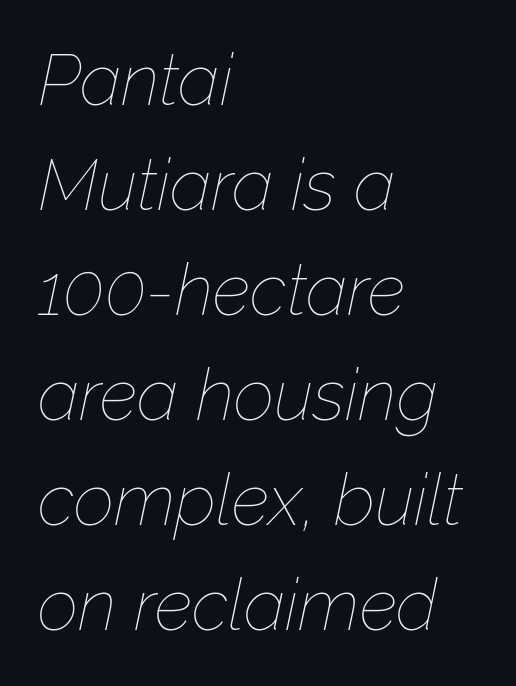
{"italic": "yes", "lean": "right", "slant_degrees": 12, "bold": "no", "weight": "thin", "width": "normal", "stroke_contrast": "low", "x_height": "medium", "monospaced": "no", "underline": "no", "align": "left", "line_spacing": "normal", "line_spacing_ratio": 1.48, "letter_spacing": "normal", "letter_spacing_em": 0.0, "glyph_px": 71}
